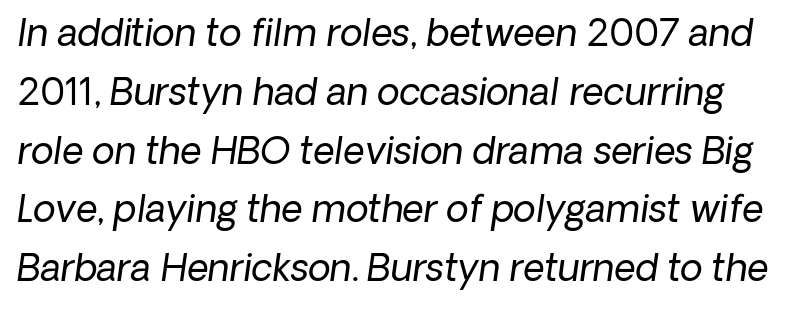
Q: Is the text bold? A: No.
Q: Is the typeface a serif or a sans-serif typeface? A: Sans-serif.
Q: Is the text underlined? A: No.
Q: Is the spacing between letters normal or unusually wide? A: Normal.
Q: Is the spacing between lines tight, normal or loose? A: Normal.
Q: Width (condensed, normal, or wide)? A: Normal.
Q: Stroke contrast? A: Low.
Q: x-height? A: Medium.
Q: Monospaced? A: No.
